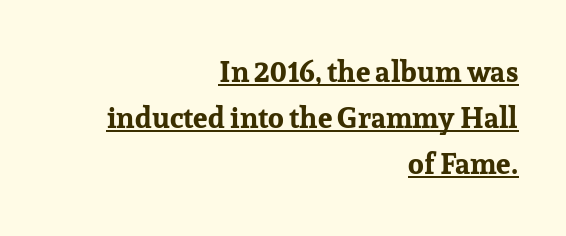
Q: Is the text bold? A: Yes.
Q: Is the text italic (slanted)? A: No, it is upright.
Q: Is the typeface a serif or a sans-serif typeface? A: Serif.
Q: Is the text underlined? A: Yes.
Q: How is the paragraph aligned? A: Right-aligned.
Q: Is the spacing between letters normal or unusually wide? A: Normal.
Q: Is the spacing between lines tight, normal or loose? A: Normal.
Q: Width (condensed, normal, or wide)? A: Normal.
Q: Stroke contrast? A: Low.
Q: x-height? A: Medium.
Q: Monospaced? A: No.
